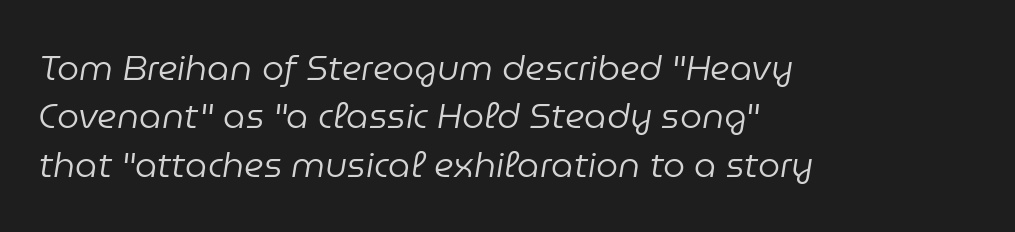
The typography opts for an oblique posture over an upright one. The face used here is proportionally spaced, like ordinary book or web type. The ragged edge is on the right, which tells us the setting is flush left. The designer left line spacing at the default. Heft: none added — not bold.
